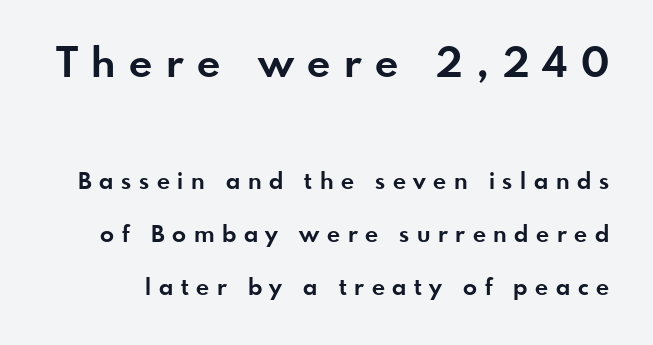
{"serif": "no", "italic": "no", "bold": "yes", "weight": "bold", "width": "normal", "stroke_contrast": "low", "x_height": "small", "monospaced": "no", "underline": "no", "line_spacing": "loose", "line_spacing_ratio": 2.3, "letter_spacing": "wide", "letter_spacing_em": 0.33, "larger_block": "first", "size_ratio": 1.78, "glyph_px": 41}
